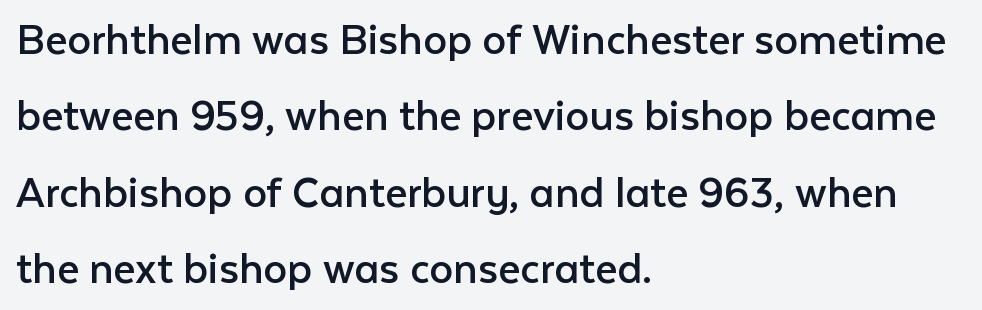
{"serif": "no", "italic": "no", "bold": "no", "weight": "regular", "width": "normal", "stroke_contrast": "low", "x_height": "medium", "monospaced": "no", "underline": "no", "align": "left", "line_spacing": "normal", "line_spacing_ratio": 1.59, "letter_spacing": "normal", "letter_spacing_em": 0.0, "glyph_px": 48}
